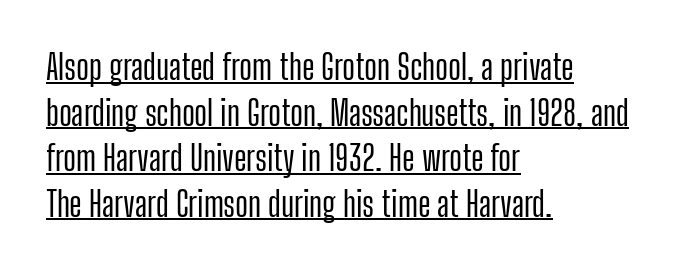
Q: Is the text italic (slanted)? A: No, it is upright.
Q: Is the typeface a serif or a sans-serif typeface? A: Sans-serif.
Q: Is the text underlined? A: Yes.
Q: How is the paragraph aligned? A: Left-aligned.
Q: Is the spacing between letters normal or unusually wide? A: Normal.
Q: Is the spacing between lines tight, normal or loose? A: Normal.
Q: Width (condensed, normal, or wide)? A: Condensed.
Q: Stroke contrast? A: Low.
Q: x-height? A: Medium.
Q: Monospaced? A: No.
